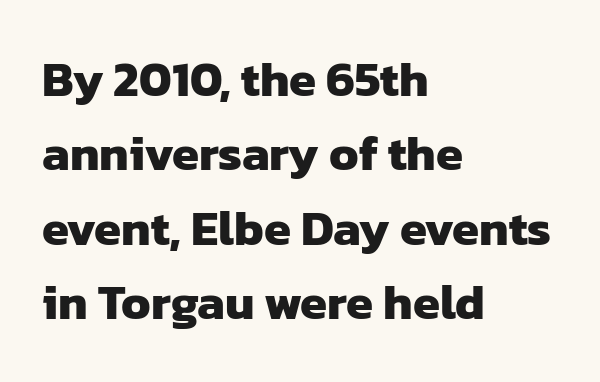
Q: Is the text bold? A: Yes.
Q: Is the typeface a serif or a sans-serif typeface? A: Sans-serif.
Q: Is the text underlined? A: No.
Q: How is the paragraph aligned? A: Left-aligned.
Q: Is the spacing between letters normal or unusually wide? A: Normal.
Q: Is the spacing between lines tight, normal or loose? A: Normal.
Q: Width (condensed, normal, or wide)? A: Normal.
Q: Stroke contrast? A: Low.
Q: x-height? A: Medium.
Q: Monospaced? A: No.
